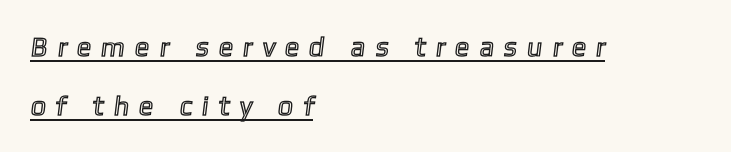
Q: Is the text underlined? A: Yes.
Q: How is the paragraph aligned? A: Left-aligned.
Q: Is the spacing between letters normal or unusually wide? A: Unusually wide.
Q: Is the spacing between lines tight, normal or loose? A: Loose.
